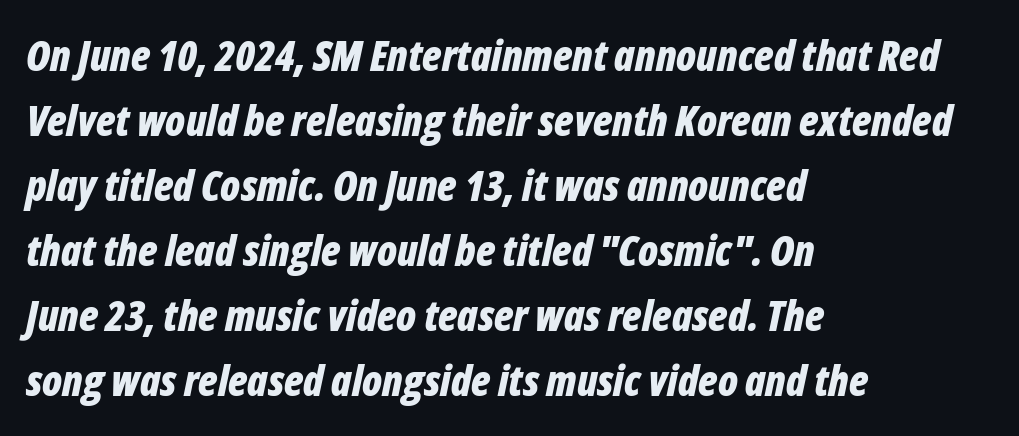
The image shows 42 px bold, condensed type, italic (leaning right); set left-aligned, normal line spacing (1.55x), normal letter spacing, not underlined; low stroke contrast and a medium x-height.
